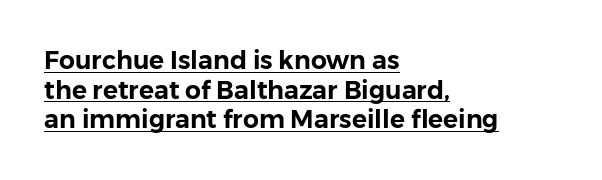
Q: Is the text italic (slanted)? A: No, it is upright.
Q: Is the text underlined? A: Yes.
Q: How is the paragraph aligned? A: Left-aligned.
Q: Is the spacing between letters normal or unusually wide? A: Normal.
